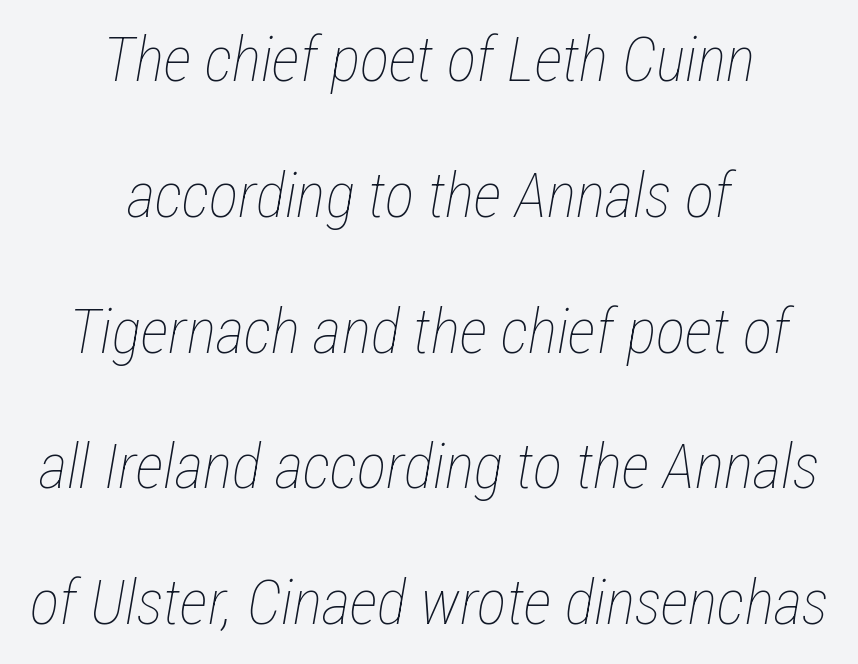
{"italic": "yes", "lean": "right", "slant_degrees": 12, "bold": "no", "weight": "thin", "width": "condensed", "stroke_contrast": "low", "x_height": "medium", "monospaced": "no", "underline": "no", "align": "center", "line_spacing": "loose", "line_spacing_ratio": 2.19, "letter_spacing": "normal", "letter_spacing_em": 0.0, "glyph_px": 62}
